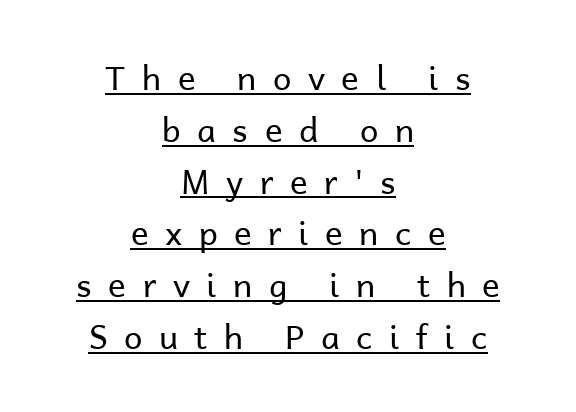
Is the type heavy? It reads as light-to-regular instead. The lettering holds an erect, upright posture throughout. Character widths vary here, with narrow letters taking less room than wide ones. The rag falls on both sides of this text block equally. This sample carries an underscore along the baseline area.
